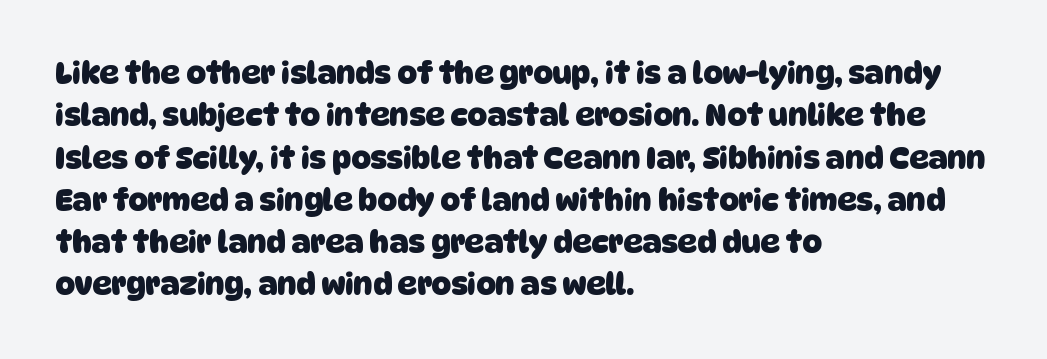
{"serif": "no", "bold": "yes", "weight": "heavy", "width": "normal", "stroke_contrast": "low", "x_height": "large", "monospaced": "no", "underline": "no", "align": "left", "line_spacing": "normal", "line_spacing_ratio": 1.41, "letter_spacing": "normal", "letter_spacing_em": 0.0, "glyph_px": 30}
